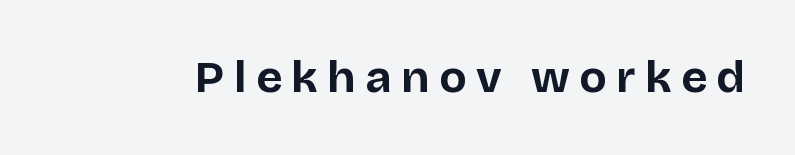
The image shows 45 px bold sans-serif type, upright; set unusually wide letter spacing (+0.21 em), not underlined; low stroke contrast and a large x-height.
